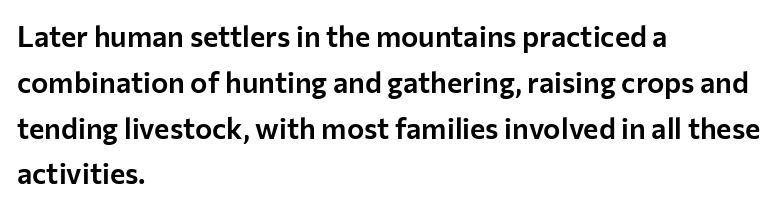
Q: Is the text italic (slanted)? A: No, it is upright.
Q: Is the typeface a serif or a sans-serif typeface? A: Sans-serif.
Q: Is the text underlined? A: No.
Q: How is the paragraph aligned? A: Left-aligned.
Q: Is the spacing between letters normal or unusually wide? A: Normal.
Q: Is the spacing between lines tight, normal or loose? A: Normal.
Q: Width (condensed, normal, or wide)? A: Normal.
Q: Stroke contrast? A: Low.
Q: x-height? A: Medium.
Q: Monospaced? A: No.
